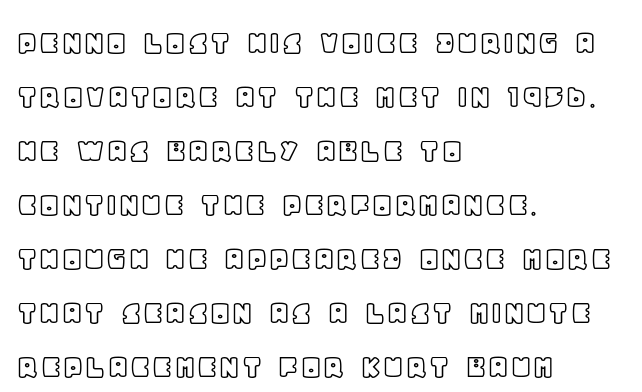
Q: Is the text italic (slanted)? A: No, it is upright.
Q: Is the text underlined? A: No.
Q: How is the paragraph aligned? A: Left-aligned.
Q: Is the spacing between letters normal or unusually wide? A: Normal.
Q: Is the spacing between lines tight, normal or loose? A: Normal.
Q: Width (condensed, normal, or wide)? A: Normal.
Q: x-height? A: Large.
Q: Monospaced? A: No.
